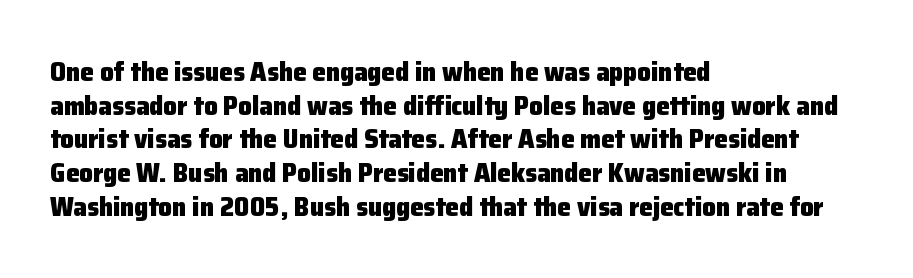
{"italic": "no", "bold": "yes", "underline": "no", "align": "left", "line_spacing": "normal", "line_spacing_ratio": 1.25, "letter_spacing": "normal", "letter_spacing_em": 0.0, "glyph_px": 27}
